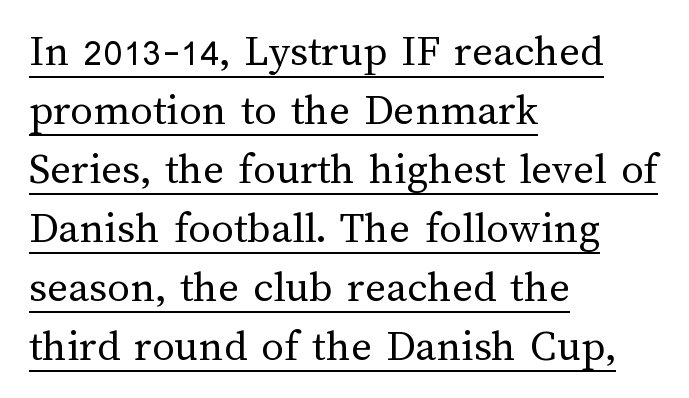
{"italic": "no", "bold": "no", "weight": "regular", "width": "normal", "stroke_contrast": "medium", "x_height": "medium", "monospaced": "no", "underline": "yes", "align": "left", "line_spacing": "normal", "line_spacing_ratio": 1.31, "letter_spacing": "normal", "letter_spacing_em": 0.0, "glyph_px": 45}
